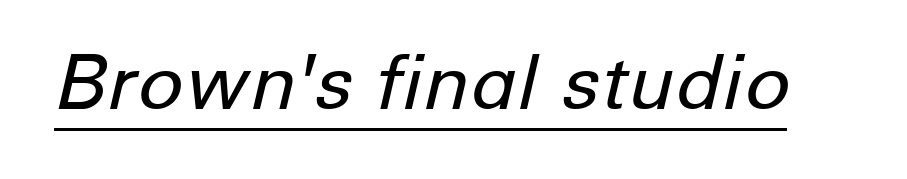
Q: Is the text bold? A: No.
Q: Is the text italic (slanted)? A: Yes, it leans right by about 12 degrees.
Q: Is the text underlined? A: Yes.
Q: Is the spacing between letters normal or unusually wide? A: Normal.
Q: Width (condensed, normal, or wide)? A: Normal.
Q: Stroke contrast? A: Low.
Q: x-height? A: Medium.
Q: Monospaced? A: No.
